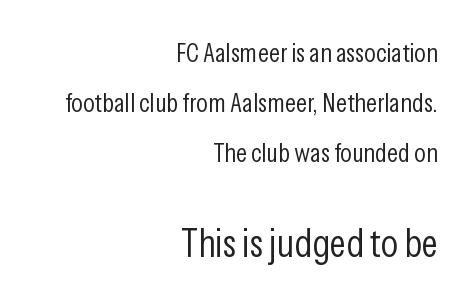
The rendering anchors every line to the right-hand side. This sample has the flowing, uneven cadence of proportional lettering. No feet cap the strokes, marking this as sans-serif type. The more generous point size was reserved for the lower chunk. Check the space under the baseline: it is left empty. Heft: none added — not bold.
